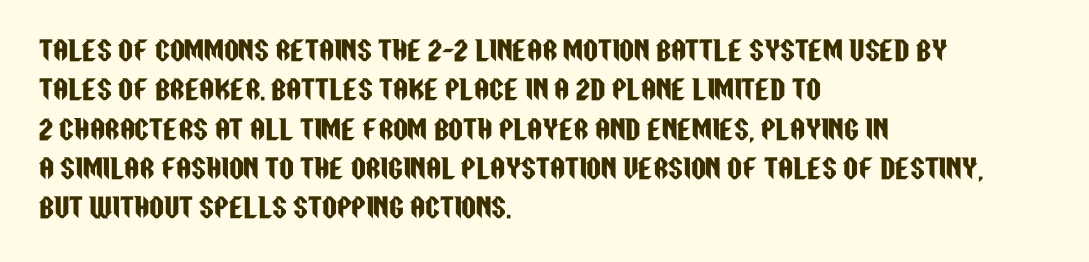
Q: Is the text italic (slanted)? A: No, it is upright.
Q: Is the text underlined? A: No.
Q: How is the paragraph aligned? A: Left-aligned.
Q: Is the spacing between letters normal or unusually wide? A: Normal.
Q: Is the spacing between lines tight, normal or loose? A: Normal.
